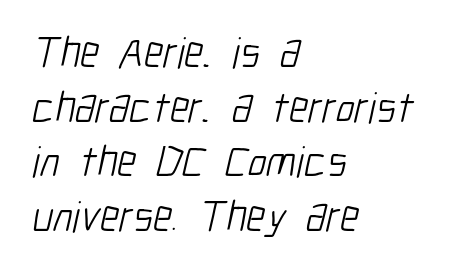
Q: Is the text bold? A: No.
Q: Is the typeface a serif or a sans-serif typeface? A: Sans-serif.
Q: Is the text underlined? A: No.
Q: How is the paragraph aligned? A: Left-aligned.
Q: Is the spacing between letters normal or unusually wide? A: Normal.
Q: Width (condensed, normal, or wide)? A: Condensed.
Q: Stroke contrast? A: Low.
Q: x-height? A: Medium.
Q: Monospaced? A: No.
